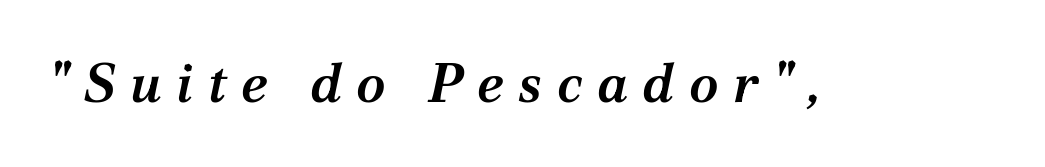
Summary of weight: moderately heavy, a semibold. No word sits above an underline. Each word looks stretched out because of the extra space between its letters. Here the designer chose a conventional face with non-uniform glyph widths.
